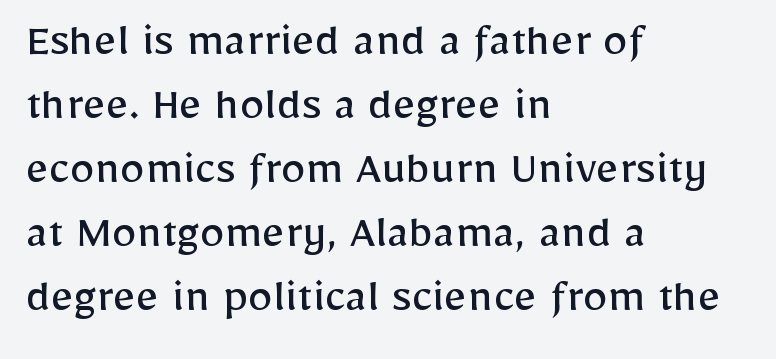
{"serif": "no", "italic": "no", "bold": "no", "weight": "regular", "width": "normal", "stroke_contrast": "low", "x_height": "medium", "monospaced": "no", "underline": "no", "align": "left", "line_spacing": "normal", "line_spacing_ratio": 1.28, "letter_spacing": "normal", "letter_spacing_em": 0.0, "glyph_px": 50}
